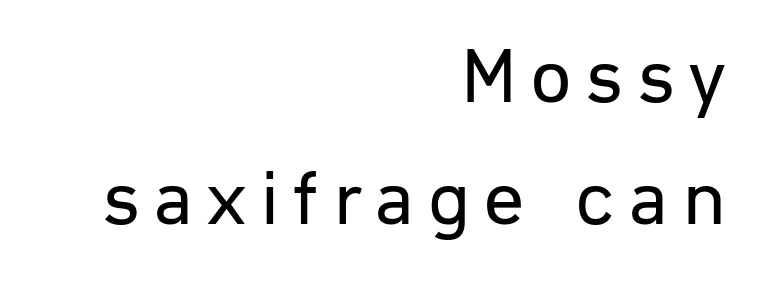
The image shows 79 px regular-weight sans-serif type, upright; set right-aligned, normal line spacing (1.54x), not underlined; low stroke contrast and a medium x-height.
